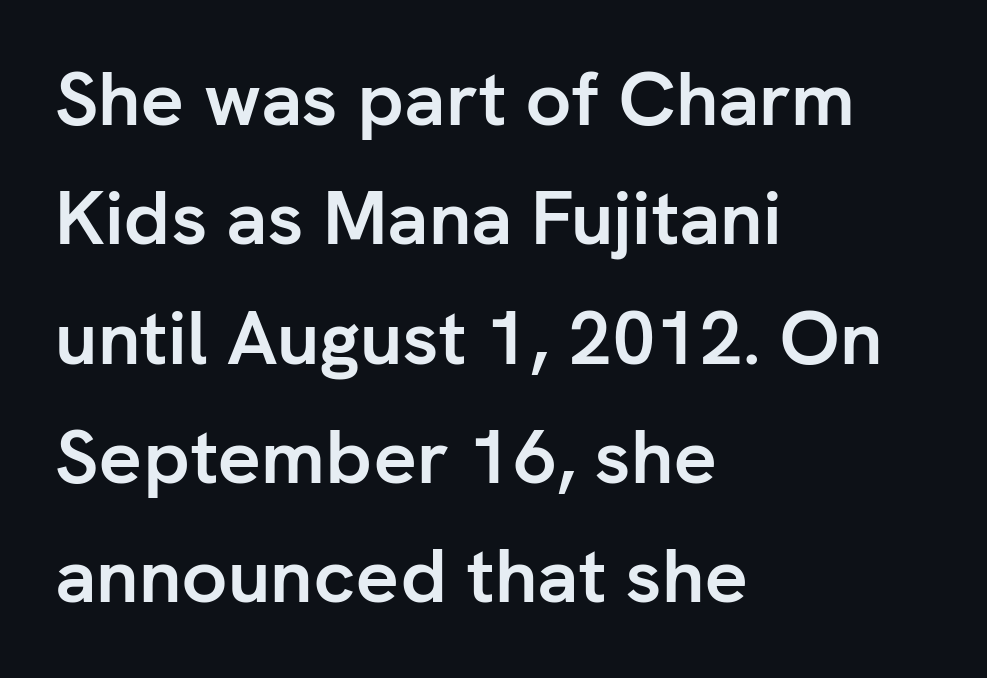
{"serif": "no", "italic": "no", "bold": "yes", "weight": "semibold", "width": "normal", "stroke_contrast": "low", "x_height": "medium", "monospaced": "no", "underline": "no", "align": "left", "line_spacing": "normal", "line_spacing_ratio": 1.57, "letter_spacing": "normal", "letter_spacing_em": 0.0, "glyph_px": 76}
